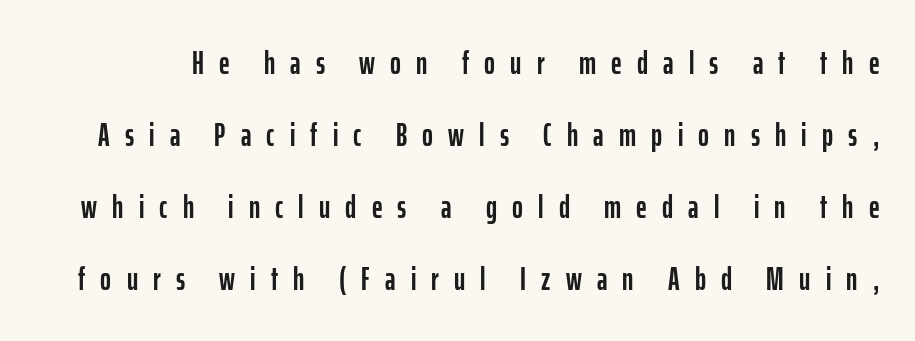
{"serif": "no", "italic": "no", "width": "condensed", "stroke_contrast": "low", "x_height": "medium", "monospaced": "no", "underline": "no", "line_spacing": "loose", "line_spacing_ratio": 2.18, "letter_spacing": "wide", "letter_spacing_em": 0.46, "glyph_px": 33}
